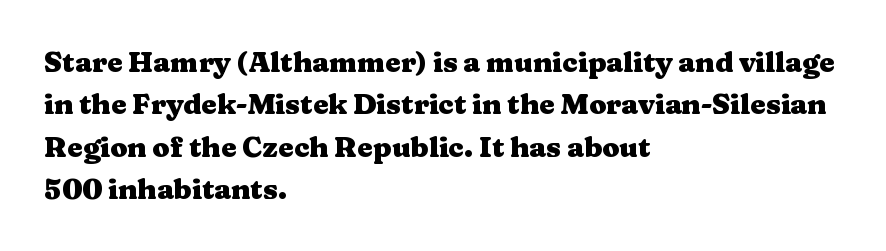
Left-aligned paragraph, ragged on the right. A typesetter would label this face a serif. This rendering leaves character spacing at its baseline value. Descender tails drop into unmarked territory. Vertical strokes here are truly vertical.
